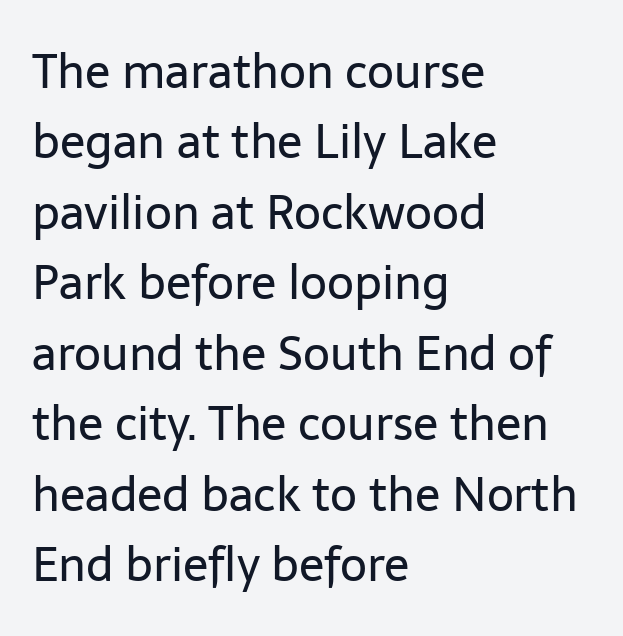
The image shows 47 px regular-weight sans-serif type, upright; set left-aligned, normal line spacing (1.5x), normal letter spacing, not underlined; low stroke contrast and a medium x-height.
